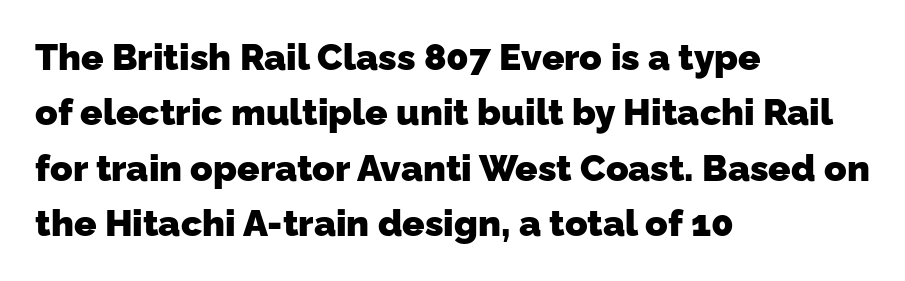
Q: Is the text bold? A: Yes.
Q: Is the typeface a serif or a sans-serif typeface? A: Sans-serif.
Q: Is the text underlined? A: No.
Q: How is the paragraph aligned? A: Left-aligned.
Q: Is the spacing between letters normal or unusually wide? A: Normal.
Q: Is the spacing between lines tight, normal or loose? A: Normal.
Q: Width (condensed, normal, or wide)? A: Normal.
Q: Stroke contrast? A: Low.
Q: x-height? A: Medium.
Q: Monospaced? A: No.
